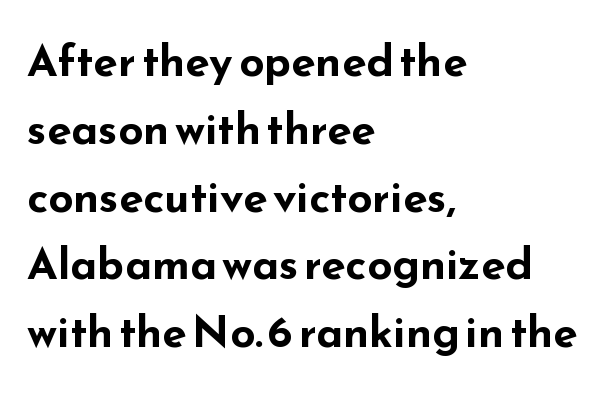
The image shows 44 px bold, wide sans-serif type, upright; set left-aligned, normal line spacing (1.54x), normal letter spacing, not underlined; low stroke contrast and a small x-height.
